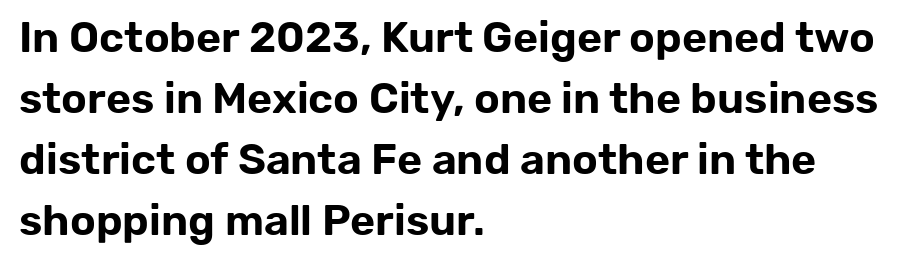
The image shows 43 px sans-serif type, upright; set left-aligned, normal line spacing (1.42x), normal letter spacing, not underlined; low stroke contrast and a medium x-height.
